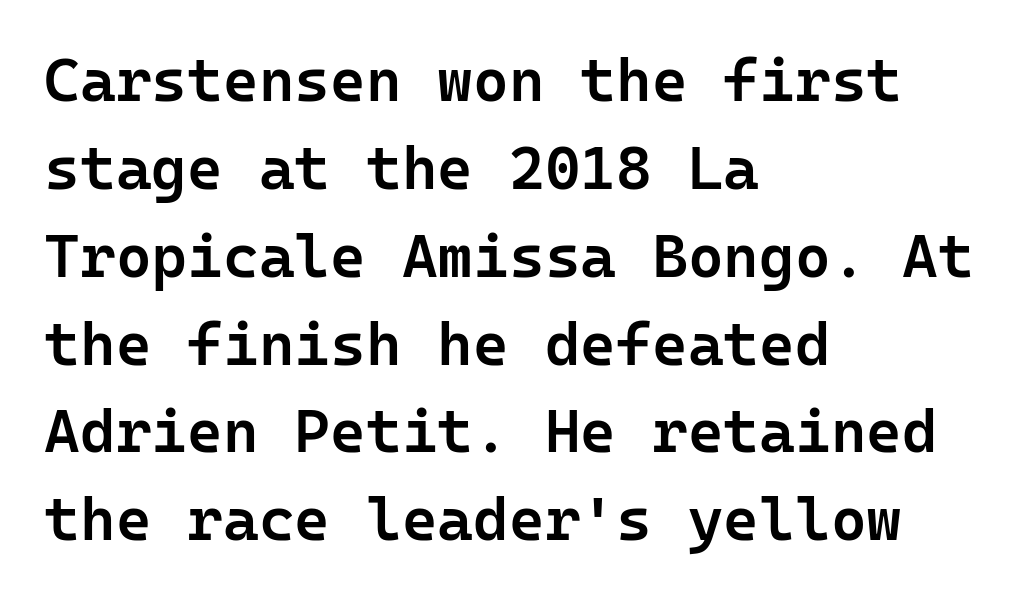
{"serif": "no", "italic": "no", "bold": "semi", "weight": "semibold", "width": "normal", "stroke_contrast": "low", "x_height": "medium", "monospaced": "yes", "underline": "no", "align": "left", "line_spacing": "normal", "line_spacing_ratio": 1.44, "letter_spacing": "normal", "letter_spacing_em": 0.0, "glyph_px": 61}
